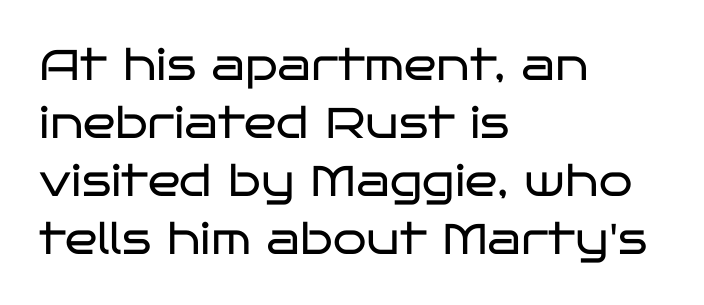
The image shows 43 px regular-weight, wide sans-serif type, upright; set left-aligned, normal line spacing (1.35x), normal letter spacing, not underlined; low stroke contrast and a large x-height.
